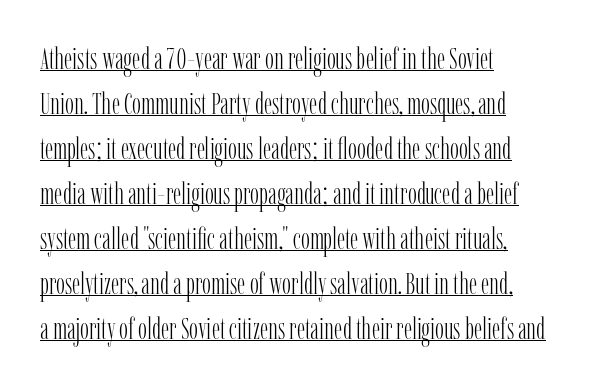
Q: Is the text bold? A: No.
Q: Is the text italic (slanted)? A: No, it is upright.
Q: Is the typeface a serif or a sans-serif typeface? A: Serif.
Q: Is the text underlined? A: Yes.
Q: How is the paragraph aligned? A: Left-aligned.
Q: Is the spacing between letters normal or unusually wide? A: Normal.
Q: Is the spacing between lines tight, normal or loose? A: Normal.
Q: Width (condensed, normal, or wide)? A: Condensed.
Q: Stroke contrast? A: Low.
Q: x-height? A: Medium.
Q: Monospaced? A: No.
